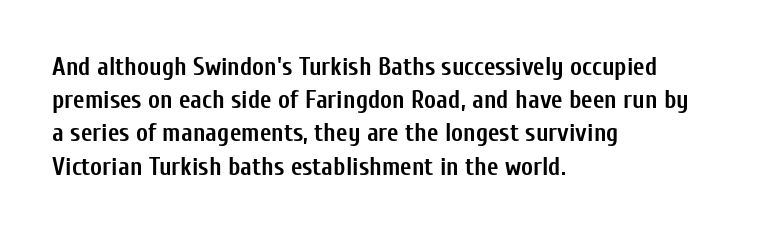
{"italic": "no", "bold": "yes", "underline": "no", "align": "left", "line_spacing": "normal", "line_spacing_ratio": 1.33, "letter_spacing": "normal", "letter_spacing_em": 0.0, "glyph_px": 25}
